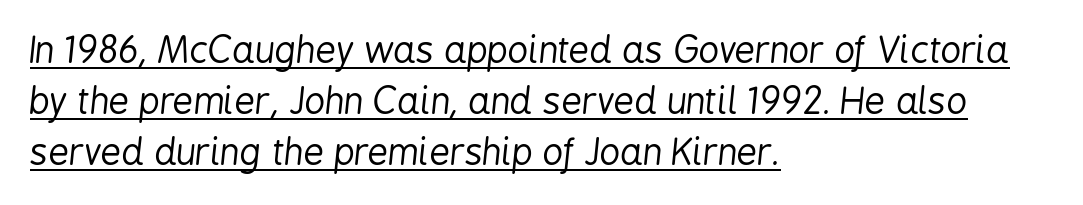
Q: Is the text bold? A: No.
Q: Is the text italic (slanted)? A: Yes, it leans right by about 6 degrees.
Q: Is the text underlined? A: Yes.
Q: How is the paragraph aligned? A: Left-aligned.
Q: Is the spacing between letters normal or unusually wide? A: Normal.
Q: Is the spacing between lines tight, normal or loose? A: Normal.
Q: Width (condensed, normal, or wide)? A: Condensed.
Q: Stroke contrast? A: Low.
Q: x-height? A: Medium.
Q: Monospaced? A: No.
